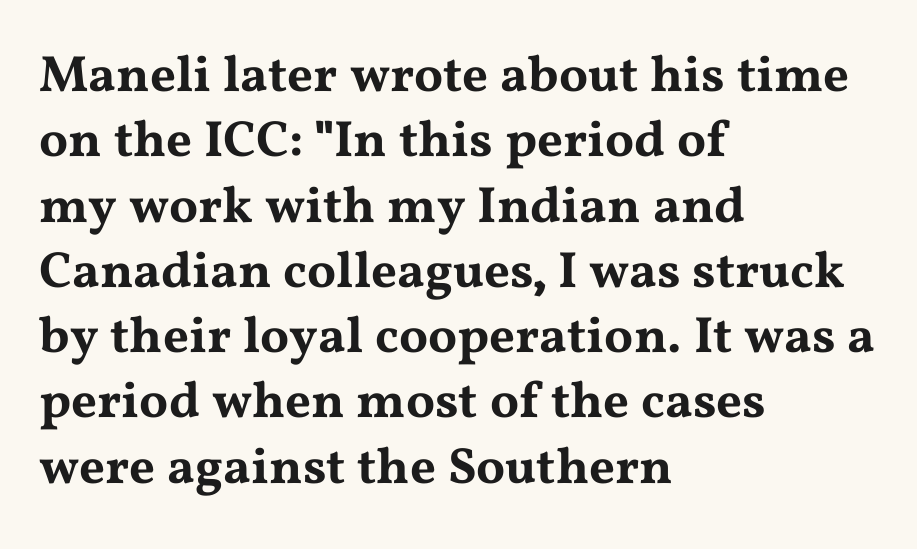
Q: Is the text italic (slanted)? A: No, it is upright.
Q: Is the typeface a serif or a sans-serif typeface? A: Serif.
Q: Is the text underlined? A: No.
Q: How is the paragraph aligned? A: Left-aligned.
Q: Is the spacing between letters normal or unusually wide? A: Normal.
Q: Is the spacing between lines tight, normal or loose? A: Normal.
Q: Width (condensed, normal, or wide)? A: Wide.
Q: Stroke contrast? A: Medium.
Q: x-height? A: Medium.
Q: Monospaced? A: No.
